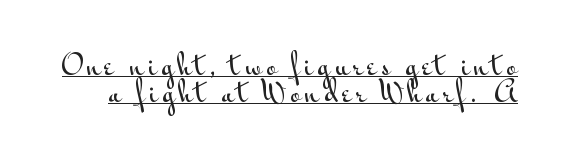
Each new line begins almost immediately beneath the previous one. Looks like regular typesetting: each glyph gets only the width it needs. A sans-serif font was chosen for this passage. The lettering is marked with a stroke running underneath it.
